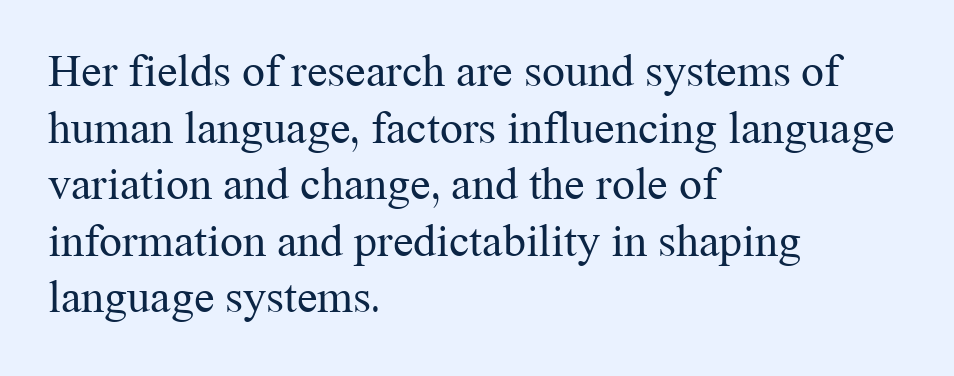
Q: Is the text bold? A: No.
Q: Is the text italic (slanted)? A: No, it is upright.
Q: Is the typeface a serif or a sans-serif typeface? A: Serif.
Q: Is the text underlined? A: No.
Q: How is the paragraph aligned? A: Left-aligned.
Q: Is the spacing between letters normal or unusually wide? A: Normal.
Q: Width (condensed, normal, or wide)? A: Normal.
Q: Stroke contrast? A: Medium.
Q: x-height? A: Medium.
Q: Monospaced? A: No.
